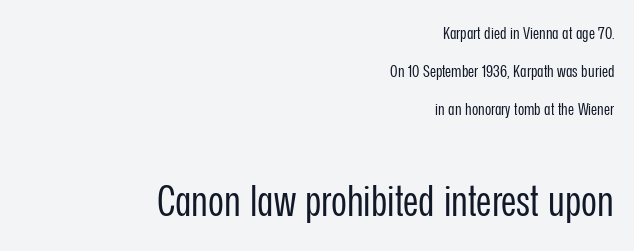
The image shows 43 px regular-weight, condensed sans-serif type, upright; set right-aligned, loose line spacing (2.25x), normal letter spacing, not underlined; the second (bottom) block is 2.53x larger; low stroke contrast and a medium x-height.
